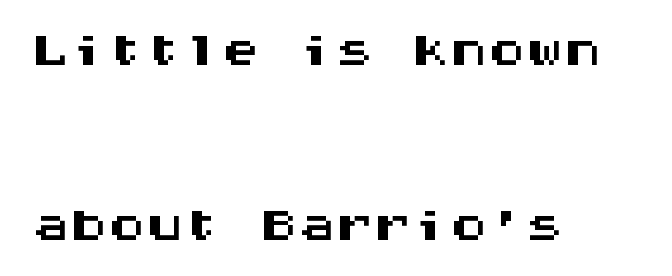
{"serif": "no", "italic": "no", "width": "wide", "stroke_contrast": "medium", "x_height": "large", "monospaced": "yes", "underline": "no", "align": "left", "line_spacing": "loose", "line_spacing_ratio": 2.3, "letter_spacing": "normal", "letter_spacing_em": 0.0, "glyph_px": 76}
